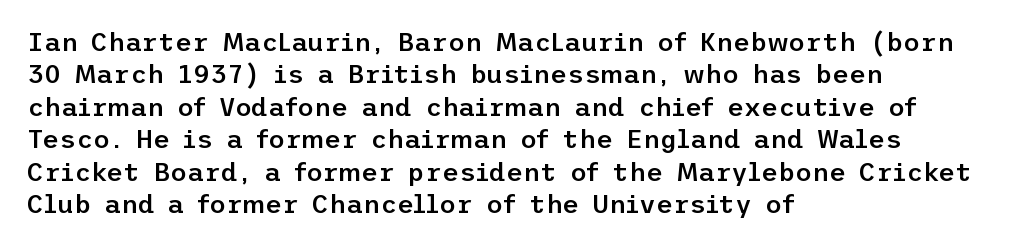
The image shows 26 px text type, upright; set left-aligned, normal line spacing (1.25x), normal letter spacing, not underlined.
